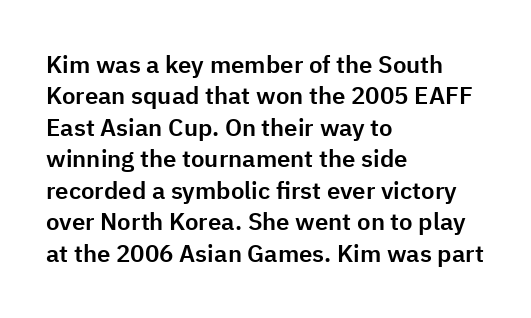
{"italic": "no", "underline": "no", "align": "left", "line_spacing": "normal", "line_spacing_ratio": 1.31, "letter_spacing": "normal", "letter_spacing_em": 0.0, "glyph_px": 24}
